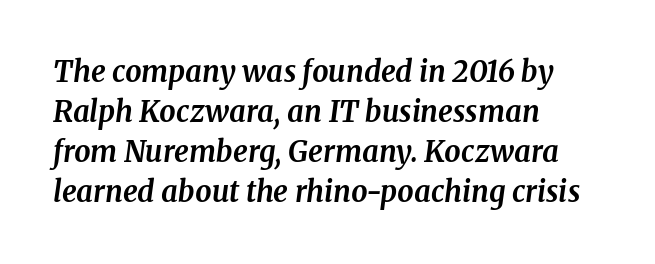
Words appear dense and cohesive because spacing is normal. Classification — serif. Is the type slanted? Yes — the strokes lean at a clear angle. Bold? Absolutely — the strokes are thick and heavy. Regular leading. Layout note: lines flush left.
